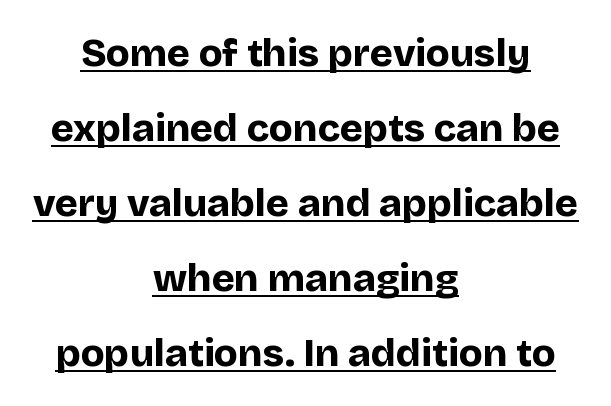
{"serif": "no", "italic": "no", "bold": "yes", "weight": "bold", "width": "normal", "stroke_contrast": "low", "x_height": "large", "monospaced": "no", "underline": "yes", "align": "center", "line_spacing": "loose", "line_spacing_ratio": 1.92, "letter_spacing": "normal", "letter_spacing_em": 0.0, "glyph_px": 39}
